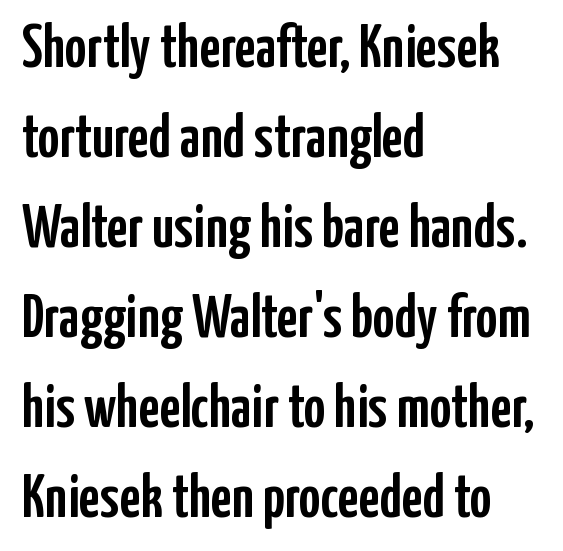
Q: Is the text italic (slanted)? A: No, it is upright.
Q: Is the typeface a serif or a sans-serif typeface? A: Sans-serif.
Q: Is the text underlined? A: No.
Q: How is the paragraph aligned? A: Left-aligned.
Q: Is the spacing between letters normal or unusually wide? A: Normal.
Q: Is the spacing between lines tight, normal or loose? A: Normal.
Q: Width (condensed, normal, or wide)? A: Condensed.
Q: Stroke contrast? A: Low.
Q: x-height? A: Medium.
Q: Monospaced? A: No.
